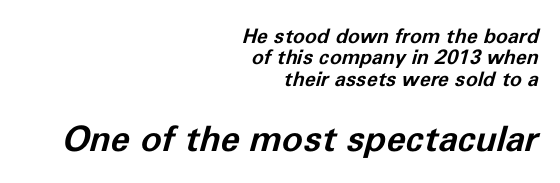
Q: Is the text bold? A: Yes.
Q: Is the text italic (slanted)? A: Yes, it leans right by about 11 degrees.
Q: Is the text underlined? A: No.
Q: How is the paragraph aligned? A: Right-aligned.
Q: Is the spacing between letters normal or unusually wide? A: Normal.
Q: Is the spacing between lines tight, normal or loose? A: Tight.
Q: Which block of text is set in a larger size, the first (top) or the second (bottom)? A: The second (bottom) one.
Q: Width (condensed, normal, or wide)? A: Normal.
Q: Stroke contrast? A: Low.
Q: x-height? A: Medium.
Q: Monospaced? A: No.
